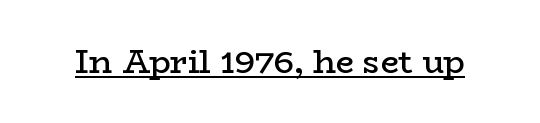
Q: Is the text bold? A: Semi-bold.
Q: Is the text italic (slanted)? A: No, it is upright.
Q: Is the typeface a serif or a sans-serif typeface? A: Serif.
Q: Is the text underlined? A: Yes.
Q: Is the spacing between letters normal or unusually wide? A: Normal.
Q: Width (condensed, normal, or wide)? A: Wide.
Q: Stroke contrast? A: Low.
Q: x-height? A: Medium.
Q: Monospaced? A: No.
